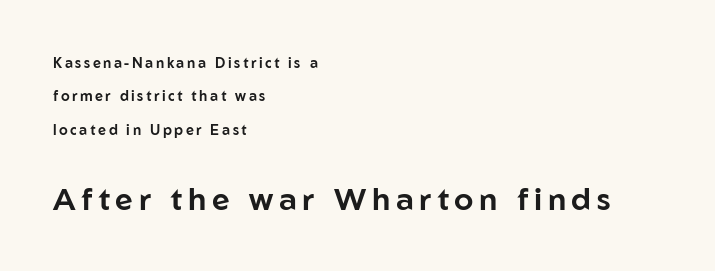
Q: Is the text italic (slanted)? A: No, it is upright.
Q: Is the typeface a serif or a sans-serif typeface? A: Sans-serif.
Q: Is the text underlined? A: No.
Q: How is the paragraph aligned? A: Left-aligned.
Q: Is the spacing between lines tight, normal or loose? A: Loose.
Q: Which block of text is set in a larger size, the first (top) or the second (bottom)? A: The second (bottom) one.
Q: Width (condensed, normal, or wide)? A: Normal.
Q: Stroke contrast? A: Low.
Q: x-height? A: Medium.
Q: Monospaced? A: No.
